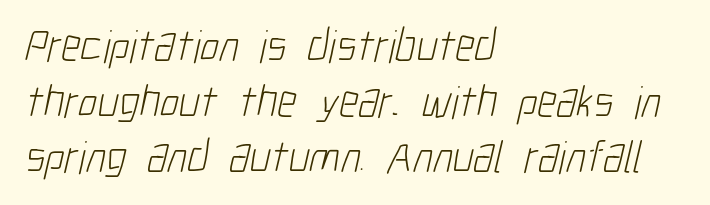
{"serif": "no", "bold": "no", "weight": "light", "width": "condensed", "stroke_contrast": "low", "x_height": "medium", "monospaced": "no", "underline": "no", "align": "left", "line_spacing_ratio": 1.21, "letter_spacing": "normal", "letter_spacing_em": 0.0, "glyph_px": 46}
